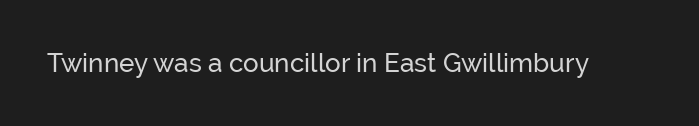
The image shows 26 px text type, upright; set normal letter spacing, not underlined.
